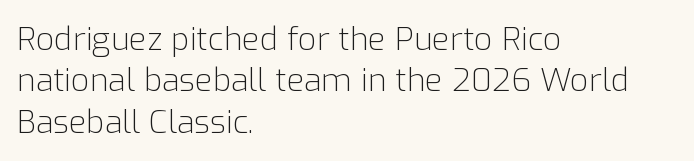
Q: Is the text bold? A: No.
Q: Is the text italic (slanted)? A: No, it is upright.
Q: Is the typeface a serif or a sans-serif typeface? A: Sans-serif.
Q: Is the text underlined? A: No.
Q: How is the paragraph aligned? A: Left-aligned.
Q: Is the spacing between letters normal or unusually wide? A: Normal.
Q: Is the spacing between lines tight, normal or loose? A: Normal.
Q: Width (condensed, normal, or wide)? A: Normal.
Q: Stroke contrast? A: Low.
Q: x-height? A: Medium.
Q: Monospaced? A: No.
